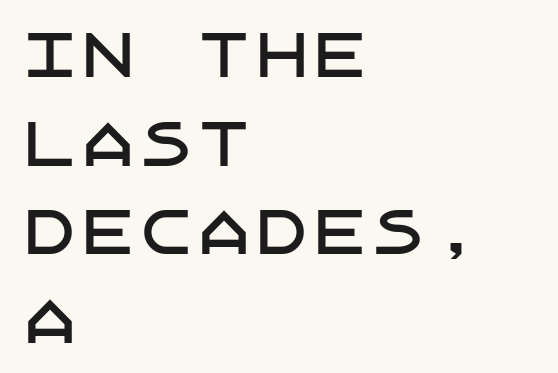
Q: Is the text italic (slanted)? A: No, it is upright.
Q: Is the typeface a serif or a sans-serif typeface? A: Sans-serif.
Q: Is the text underlined? A: No.
Q: How is the paragraph aligned? A: Left-aligned.
Q: Is the spacing between letters normal or unusually wide? A: Normal.
Q: Is the spacing between lines tight, normal or loose? A: Normal.
Q: Width (condensed, normal, or wide)? A: Normal.
Q: Stroke contrast? A: Low.
Q: x-height? A: Large.
